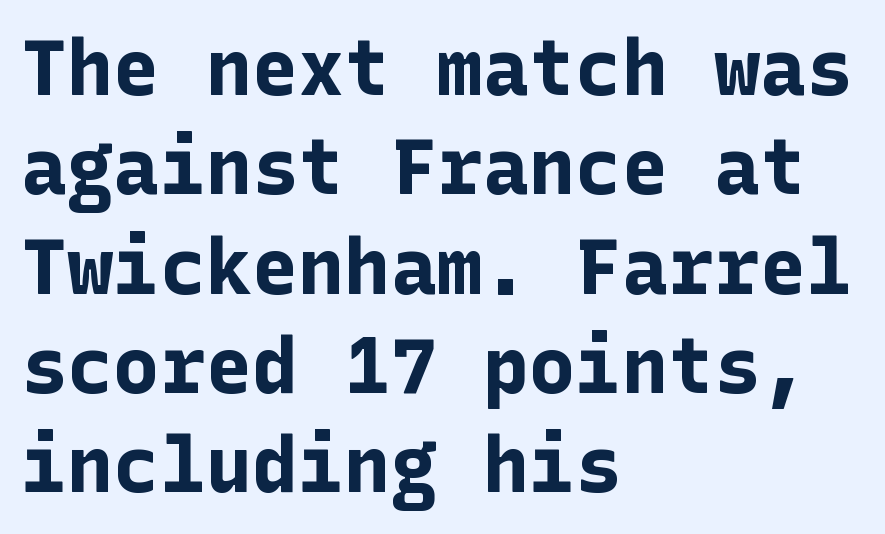
Italic? Not at all — the glyphs are vertical. Notice how thick the strokes are: this is what a full bold looks like. Any mark beneath the type? The region is blank. Horizontal bands of white between lines are of average thickness. Caption: multi-line text, flush left, ragged right.
